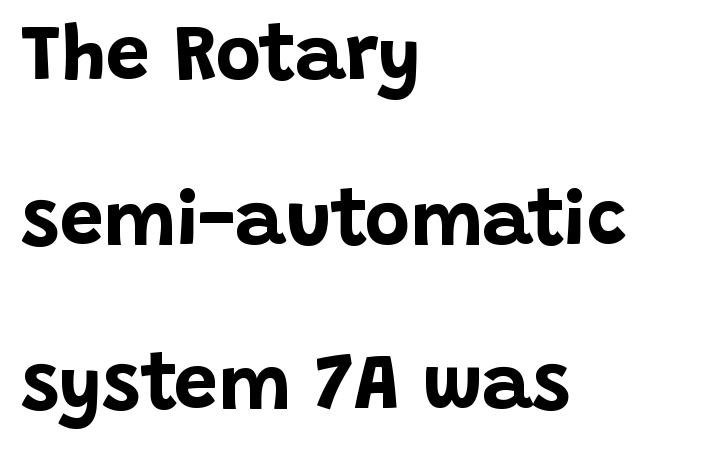
A sans-serif font was chosen for this passage. This is roman type, the default non-slanted kind. Spacing between characters is what you'd get straight out of the box. Looks like regular typesetting: each glyph gets only the width it needs. Unmarked baselines from the first word to the last. The lines in this sample share a left origin and differ only in where they stop.
